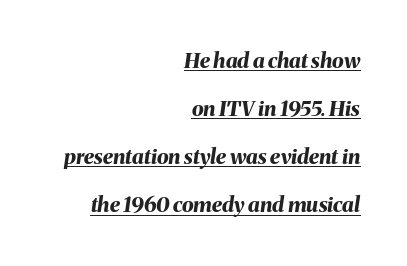
The space between consecutive lines is lavish. Italic? Definitely — the glyphs are oblique. Between one letter and the next there's only the usual sliver of space. The sample has been set heavy, in full bold. The lines are quadded right. This rendering features underlined lettering.
